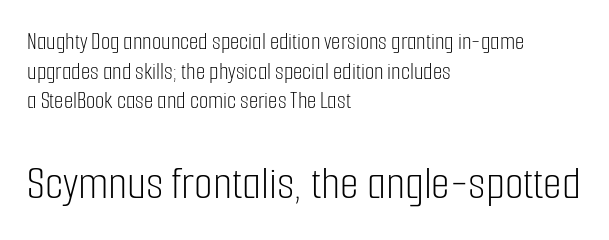
The image shows 48 px light, condensed sans-serif type, upright; set left-aligned, line spacing 1.23x, normal letter spacing, not underlined; the second (bottom) block is 2.0x larger; low stroke contrast and a medium x-height.
